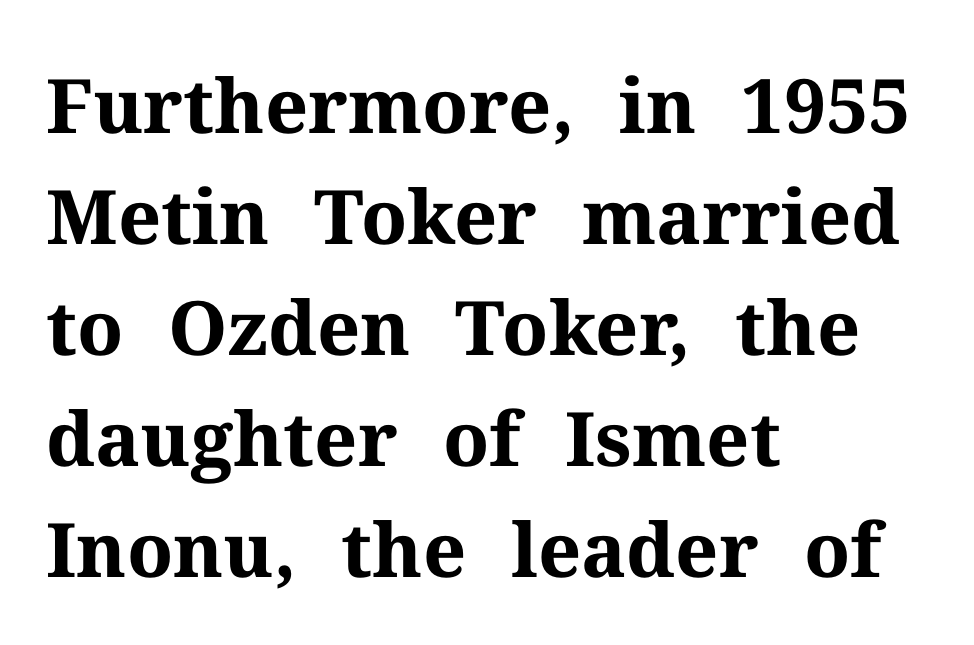
{"serif": "yes", "italic": "no", "bold": "yes", "weight": "bold", "width": "normal", "stroke_contrast": "medium", "x_height": "medium", "monospaced": "no", "underline": "no", "align": "left", "line_spacing": "normal", "line_spacing_ratio": 1.48, "letter_spacing": "normal", "letter_spacing_em": 0.0, "glyph_px": 75}
